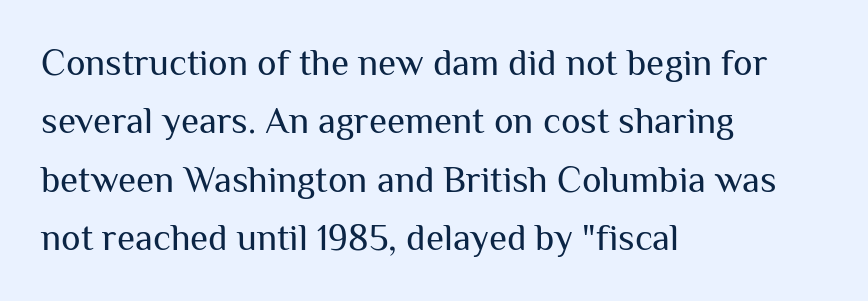
Underlining? Definitely not there. Vertical spacing — default. Spacing verdict: proportional, widths tailored to each character. Weight class: somewhere from thin through regular. The type is set solid horizontally, with unmodified tracking. Is the block centered? No — it sits flush against the left margin.
